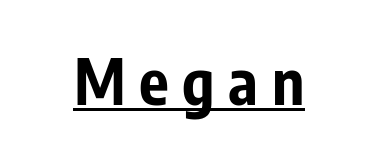
Q: Is the text bold? A: Yes.
Q: Is the text italic (slanted)? A: No, it is upright.
Q: Is the typeface a serif or a sans-serif typeface? A: Sans-serif.
Q: Is the text underlined? A: Yes.
Q: Is the spacing between letters normal or unusually wide? A: Unusually wide.
Q: Width (condensed, normal, or wide)? A: Condensed.
Q: Stroke contrast? A: Low.
Q: x-height? A: Medium.
Q: Monospaced? A: No.
